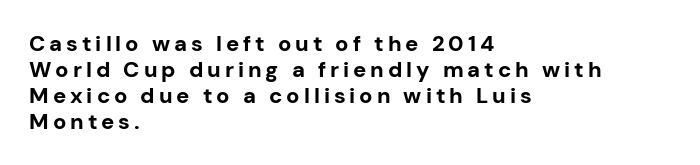
Nope, not italic — everything's standing straight. Only glyphs here, with clear space below each row. I'd describe the lettering as bold — thick and assertive. Line starts are locked; line ends wander.
